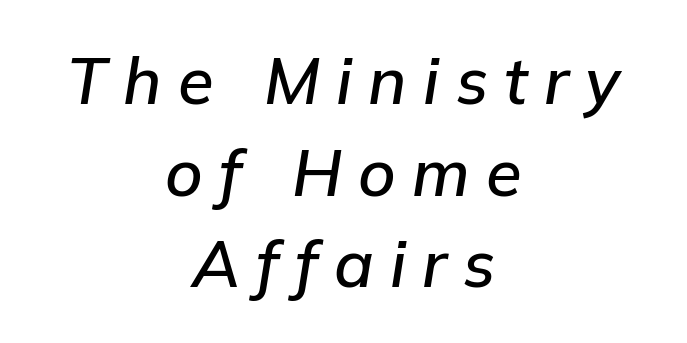
The image shows 65 px semibold type, italic (leaning right); set centered, normal line spacing (1.41x), unusually wide letter spacing (+0.25 em), not underlined; low stroke contrast and a medium x-height.
